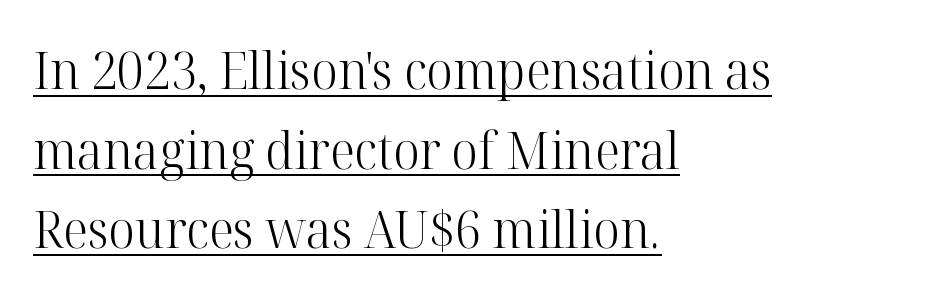
{"serif": "yes", "italic": "no", "bold": "no", "weight": "light", "width": "normal", "stroke_contrast": "high", "x_height": "medium", "monospaced": "no", "underline": "yes", "align": "left", "line_spacing": "normal", "line_spacing_ratio": 1.53, "letter_spacing": "normal", "letter_spacing_em": 0.0, "glyph_px": 52}
